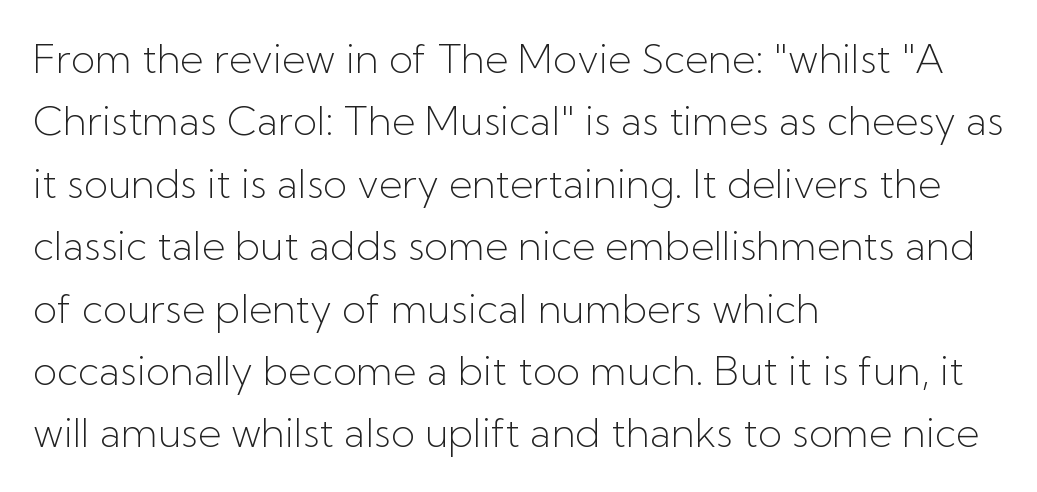
The image shows 40 px light sans-serif type, upright; set left-aligned, normal line spacing (1.56x), normal letter spacing, not underlined; low stroke contrast and a medium x-height.
